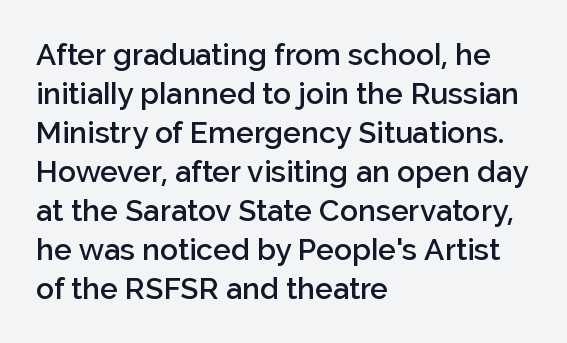
Q: Is the text bold? A: Semi-bold.
Q: Is the text italic (slanted)? A: No, it is upright.
Q: Is the typeface a serif or a sans-serif typeface? A: Sans-serif.
Q: Is the text underlined? A: No.
Q: How is the paragraph aligned? A: Left-aligned.
Q: Is the spacing between letters normal or unusually wide? A: Normal.
Q: Is the spacing between lines tight, normal or loose? A: Normal.
Q: Width (condensed, normal, or wide)? A: Normal.
Q: Stroke contrast? A: Low.
Q: x-height? A: Medium.
Q: Monospaced? A: No.
